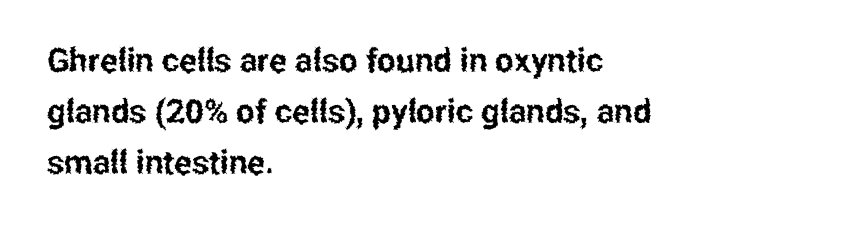
A clean baseline with only descenders dipping below it. Is the block centered? No — it sits flush against the left margin. How are the letters spaced? Ordinarily, with no added tracking. Italic: no, the glyphs are upright roman. The font family rendered here belongs to the sans-serif group.
